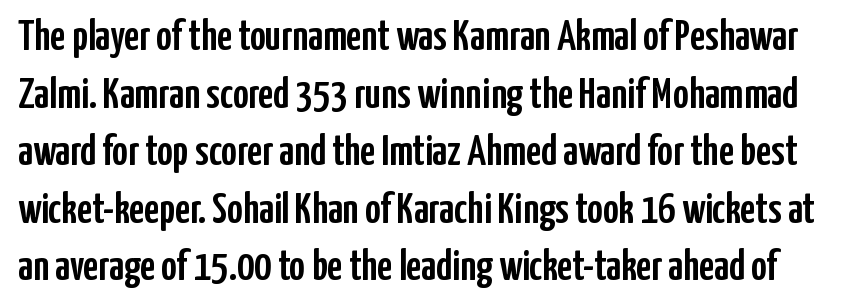
The image shows 43 px condensed sans-serif type, upright; set normal line spacing (1.34x), normal letter spacing, not underlined; low stroke contrast and a medium x-height.
